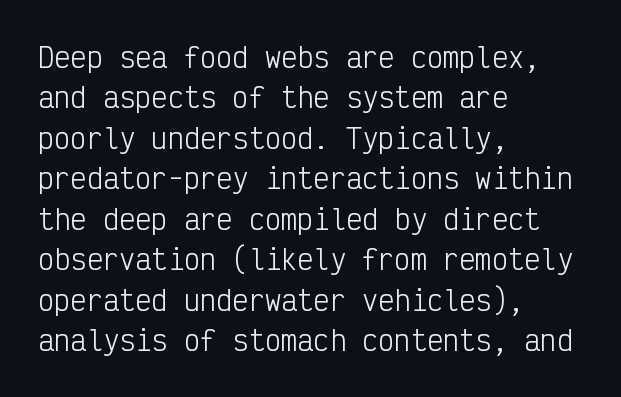
{"italic": "no", "bold": "no", "underline": "no", "align": "left", "line_spacing": "normal", "line_spacing_ratio": 1.5, "letter_spacing": "normal", "letter_spacing_em": 0.0, "glyph_px": 27}
